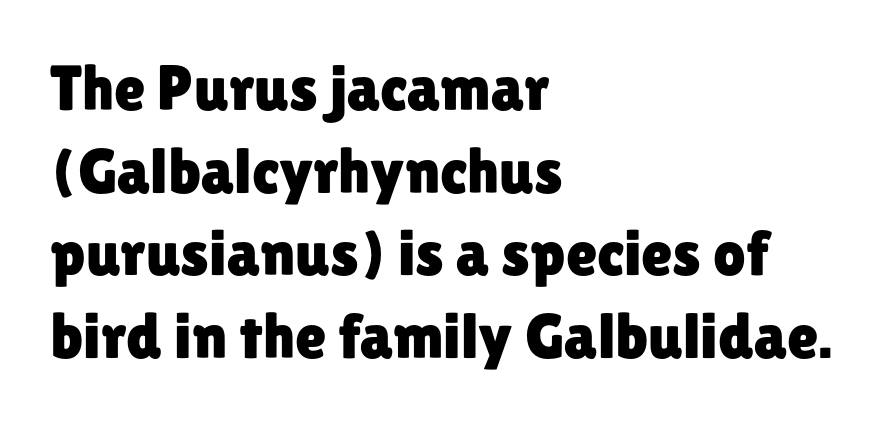
Q: Is the text italic (slanted)? A: No, it is upright.
Q: Is the typeface a serif or a sans-serif typeface? A: Sans-serif.
Q: Is the text underlined? A: No.
Q: How is the paragraph aligned? A: Left-aligned.
Q: Is the spacing between letters normal or unusually wide? A: Normal.
Q: Is the spacing between lines tight, normal or loose? A: Normal.
Q: Width (condensed, normal, or wide)? A: Normal.
Q: Stroke contrast? A: Low.
Q: x-height? A: Medium.
Q: Monospaced? A: No.
